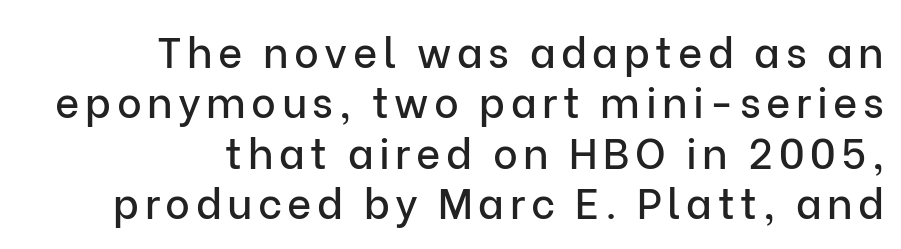
The image shows 42 px sans-serif type, upright; set right-aligned, line spacing 1.2x, not underlined; low stroke contrast and a medium x-height.
